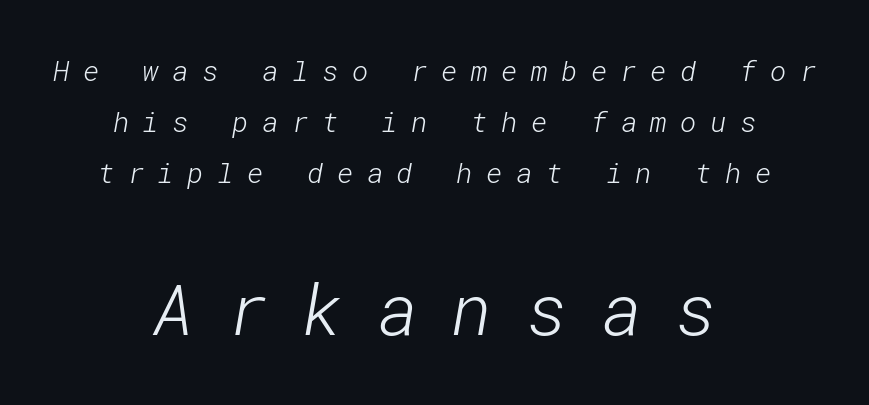
Q: Is the text bold? A: No.
Q: Is the typeface a serif or a sans-serif typeface? A: Sans-serif.
Q: Is the text underlined? A: No.
Q: How is the paragraph aligned? A: Centered.
Q: Is the spacing between letters normal or unusually wide? A: Unusually wide.
Q: Which block of text is set in a larger size, the first (top) or the second (bottom)? A: The second (bottom) one.
Q: Width (condensed, normal, or wide)? A: Normal.
Q: Stroke contrast? A: Low.
Q: x-height? A: Medium.
